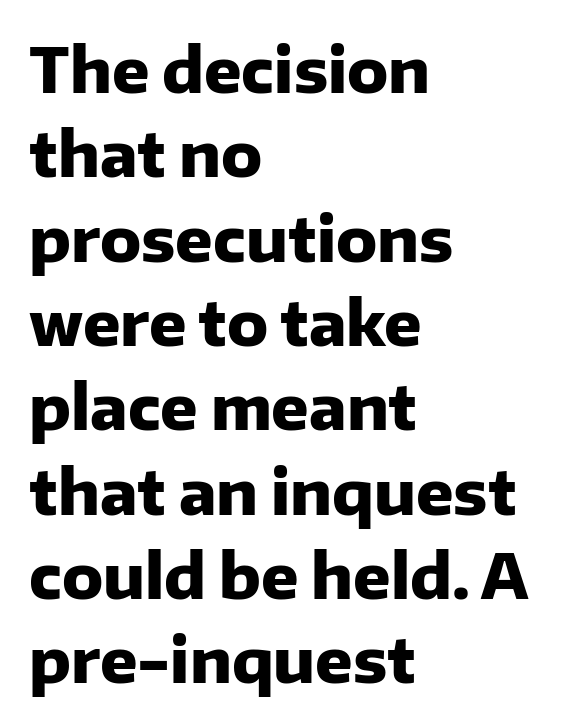
{"serif": "no", "italic": "no", "bold": "yes", "weight": "heavy", "width": "normal", "stroke_contrast": "low", "x_height": "medium", "monospaced": "no", "underline": "no", "align": "left", "line_spacing": "normal", "line_spacing_ratio": 1.36, "letter_spacing": "normal", "letter_spacing_em": 0.0, "glyph_px": 62}
